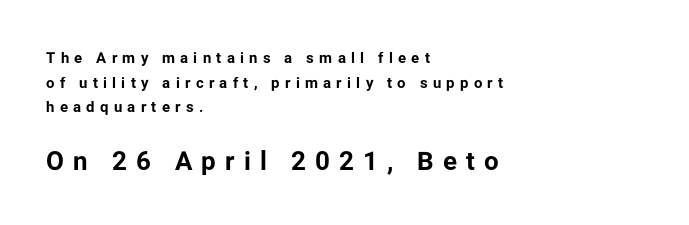
The image shows 26 px bold type, upright; set left-aligned, normal line spacing (1.64x), unusually wide letter spacing (+0.35 em), not underlined; the second (bottom) block is 1.73x larger.
